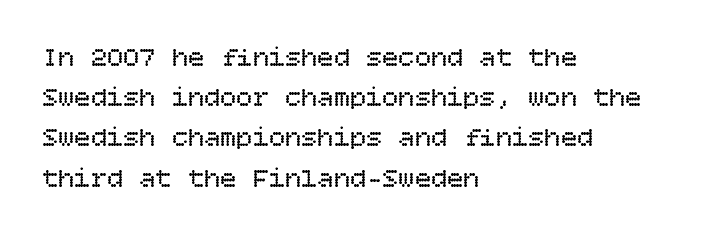
The image shows 27 px text type, upright; set left-aligned, normal line spacing (1.49x), normal letter spacing, not underlined.
